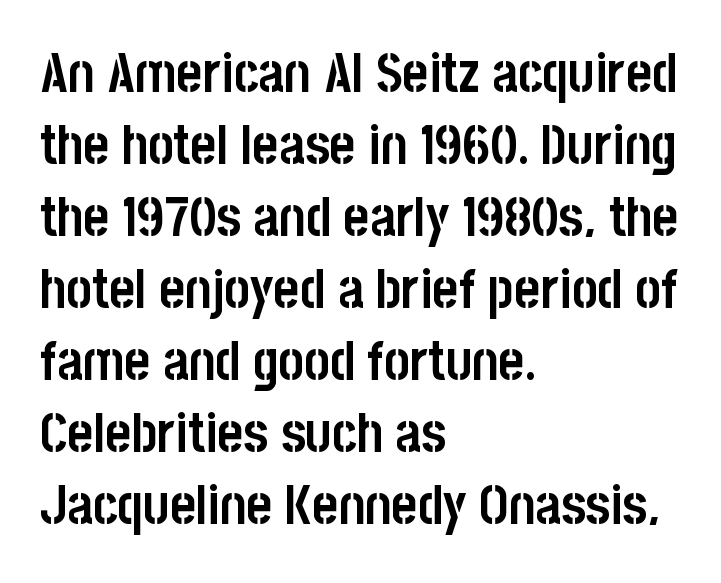
{"serif": "no", "italic": "no", "bold": "yes", "weight": "semibold", "width": "condensed", "stroke_contrast": "low", "x_height": "large", "monospaced": "no", "underline": "no", "align": "left", "line_spacing": "normal", "line_spacing_ratio": 1.31, "letter_spacing": "normal", "letter_spacing_em": 0.0, "glyph_px": 55}
